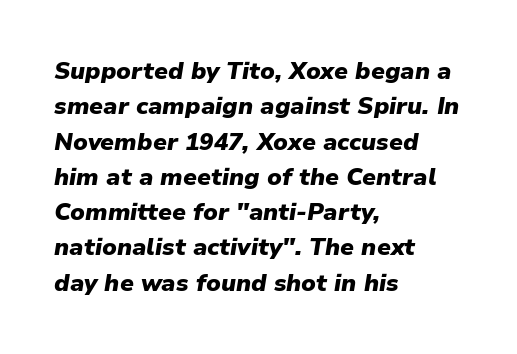
{"italic": "yes", "lean": "right", "slant_degrees": 9, "bold": "yes", "underline": "no", "align": "left", "line_spacing": "normal", "line_spacing_ratio": 1.47, "letter_spacing": "normal", "letter_spacing_em": 0.0, "glyph_px": 24}
